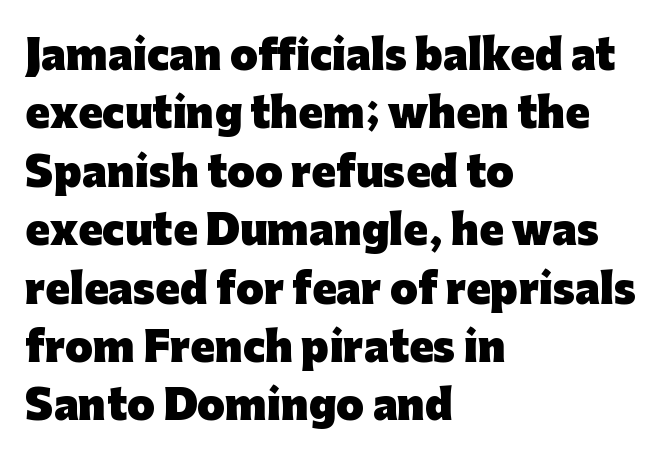
The vertical gap from one line to the next is medium. This sample uses a sans-serif face. The strokes are fattened all the way to bold. Type without underlining. Is this a fixed-width face? No — the glyphs have proportional, varying widths. Every row of glyphs begins at an identical x-position on the left.
